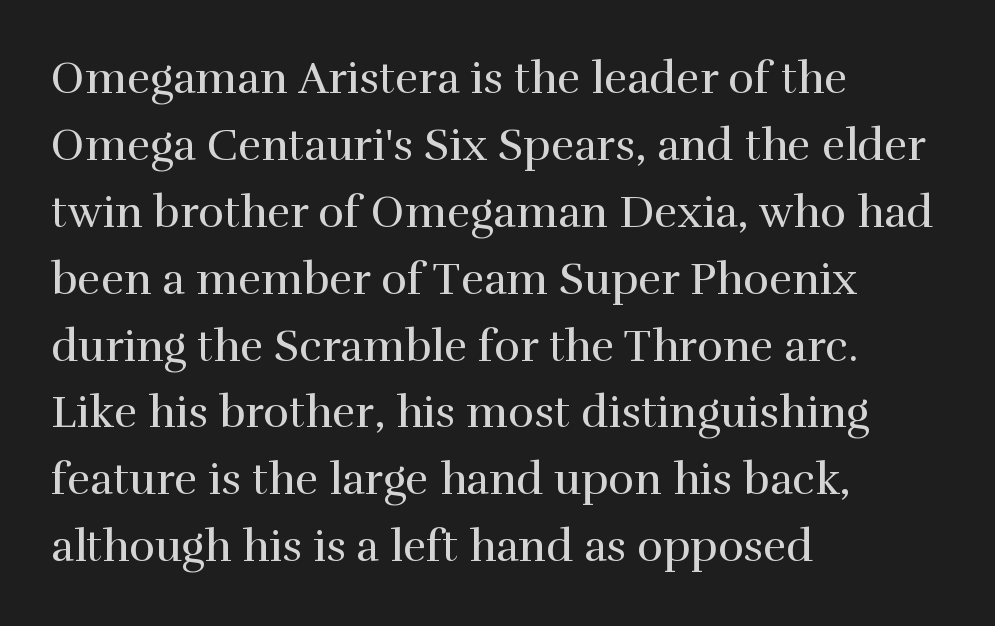
{"serif": "yes", "italic": "no", "bold": "no", "weight": "regular", "width": "normal", "stroke_contrast": "high", "x_height": "medium", "monospaced": "no", "underline": "no", "align": "left", "line_spacing": "normal", "line_spacing_ratio": 1.52, "letter_spacing": "normal", "letter_spacing_em": 0.0, "glyph_px": 44}
